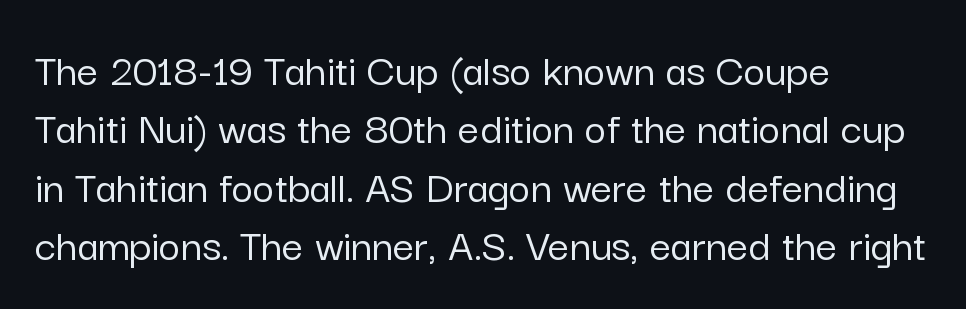
{"serif": "no", "italic": "no", "width": "normal", "stroke_contrast": "low", "x_height": "medium", "monospaced": "no", "underline": "no", "align": "left", "line_spacing_ratio": 1.24, "letter_spacing": "normal", "letter_spacing_em": 0.0, "glyph_px": 47}
